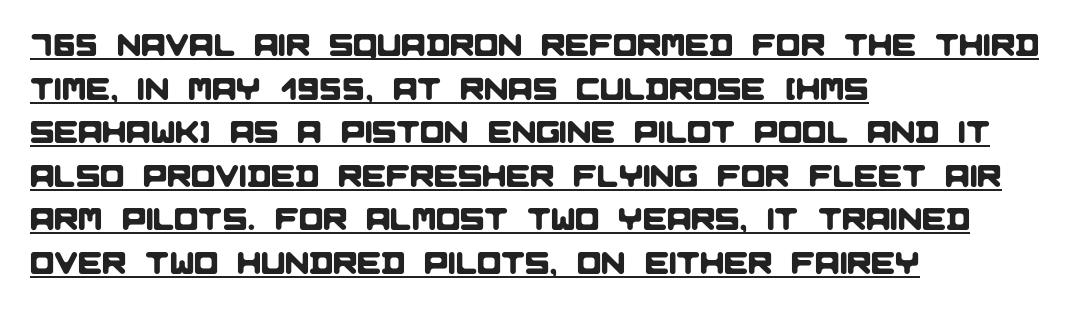
{"serif": "no", "width": "normal", "stroke_contrast": "low", "x_height": "large", "monospaced": "no", "underline": "yes", "align": "left", "line_spacing": "normal", "line_spacing_ratio": 1.36, "letter_spacing": "normal", "letter_spacing_em": 0.0, "glyph_px": 32}
